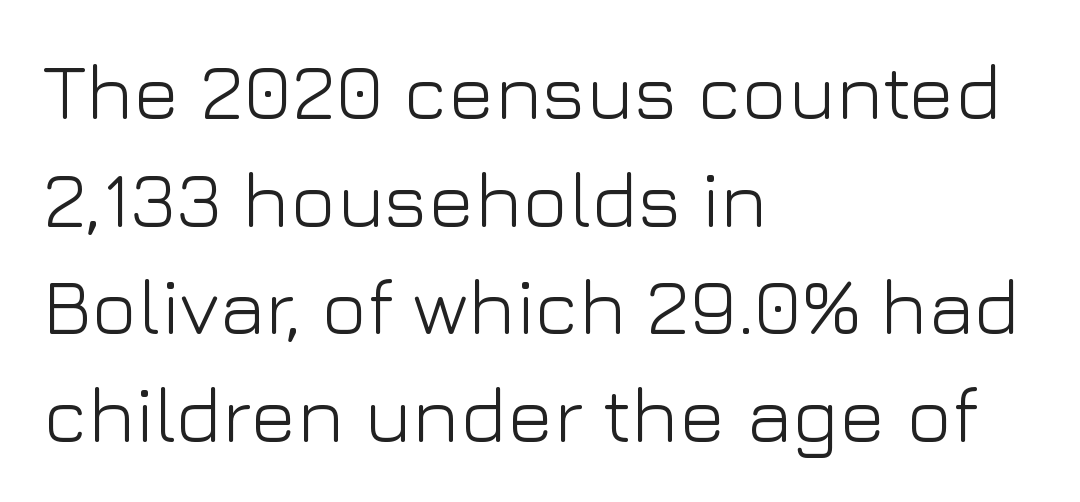
The image shows 78 px light sans-serif type, upright; set left-aligned, normal line spacing (1.38x), normal letter spacing, not underlined; low stroke contrast and a medium x-height.
